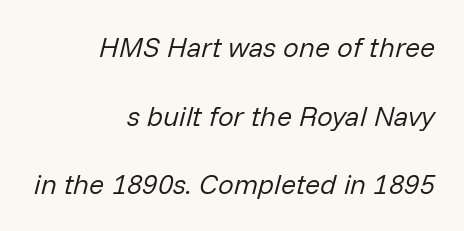
The image shows 28 px regular-weight type, italic (leaning right); set right-aligned, loose line spacing (2.45x), normal letter spacing, not underlined; low stroke contrast and a medium x-height.
